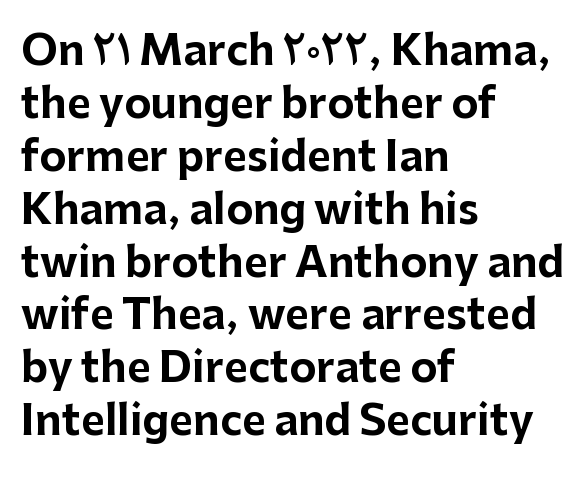
Q: Is the text bold? A: Yes.
Q: Is the text italic (slanted)? A: No, it is upright.
Q: Is the typeface a serif or a sans-serif typeface? A: Sans-serif.
Q: Is the text underlined? A: No.
Q: How is the paragraph aligned? A: Left-aligned.
Q: Is the spacing between letters normal or unusually wide? A: Normal.
Q: Is the spacing between lines tight, normal or loose? A: Normal.
Q: Width (condensed, normal, or wide)? A: Normal.
Q: Stroke contrast? A: Low.
Q: x-height? A: Medium.
Q: Monospaced? A: No.
